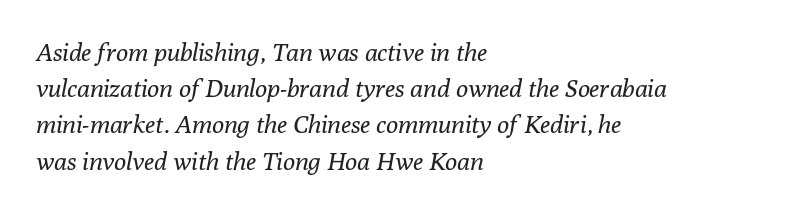
{"italic": "yes", "lean": "right", "slant_degrees": 10, "bold": "no", "underline": "no", "align": "left", "line_spacing": "normal", "line_spacing_ratio": 1.45, "letter_spacing": "normal", "letter_spacing_em": 0.0, "glyph_px": 25}
